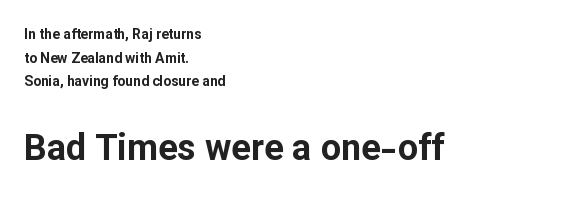
Q: Is the text bold? A: Yes.
Q: Is the text italic (slanted)? A: No, it is upright.
Q: Is the typeface a serif or a sans-serif typeface? A: Sans-serif.
Q: Is the text underlined? A: No.
Q: How is the paragraph aligned? A: Left-aligned.
Q: Is the spacing between letters normal or unusually wide? A: Normal.
Q: Is the spacing between lines tight, normal or loose? A: Normal.
Q: Which block of text is set in a larger size, the first (top) or the second (bottom)? A: The second (bottom) one.
Q: Width (condensed, normal, or wide)? A: Normal.
Q: Stroke contrast? A: Low.
Q: x-height? A: Medium.
Q: Monospaced? A: No.
